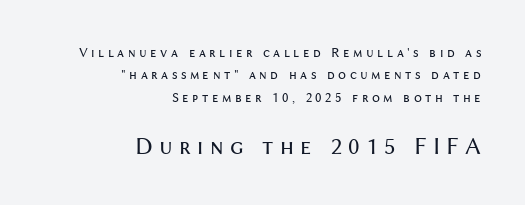
Is this a heavy cut? Hardly; it is regular or lighter. Does the bottom block carry the larger type? Yes, it does. Vertically, the passage feels balanced, rows spaced as you'd expect. Observe the wide spacing: letters keep a clear distance from each other. These lines are set flush right with a ragged left edge. A typesetter would mark this as roman, not italic.
